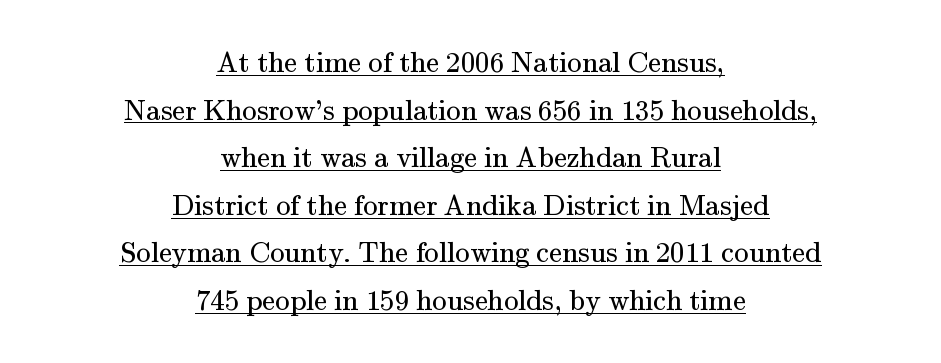
Interline gaps are of average width in this sample. Every character sits straight up, as roman type does. Quick note: underline on. The font sits on the lighter half of the weight spectrum, regular included. Centered paragraph, ragged on both sides.
